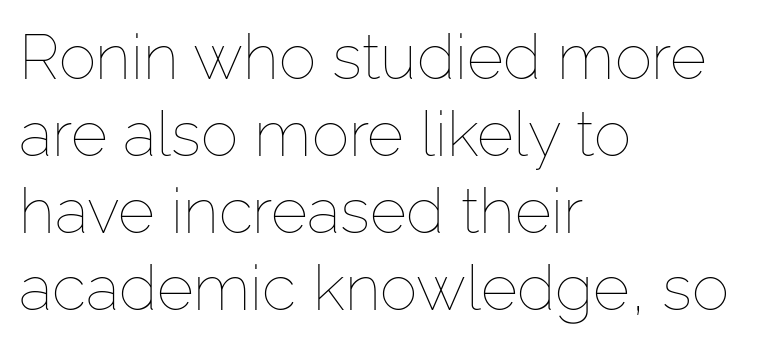
Q: Is the text bold? A: No.
Q: Is the text italic (slanted)? A: No, it is upright.
Q: Is the text underlined? A: No.
Q: How is the paragraph aligned? A: Left-aligned.
Q: Is the spacing between letters normal or unusually wide? A: Normal.
Q: Width (condensed, normal, or wide)? A: Normal.
Q: Stroke contrast? A: Low.
Q: x-height? A: Medium.
Q: Monospaced? A: No.
